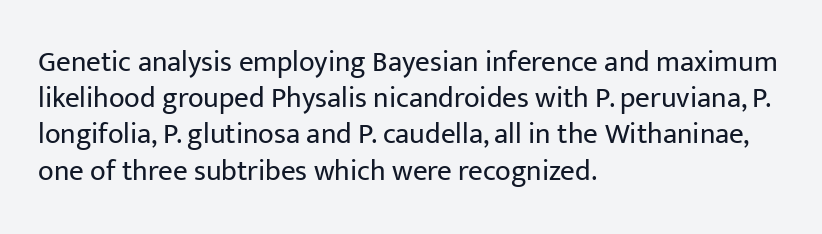
Q: Is the text bold? A: No.
Q: Is the text italic (slanted)? A: No, it is upright.
Q: Is the typeface a serif or a sans-serif typeface? A: Sans-serif.
Q: Is the text underlined? A: No.
Q: How is the paragraph aligned? A: Left-aligned.
Q: Is the spacing between letters normal or unusually wide? A: Normal.
Q: Is the spacing between lines tight, normal or loose? A: Normal.
Q: Width (condensed, normal, or wide)? A: Normal.
Q: Stroke contrast? A: Low.
Q: x-height? A: Medium.
Q: Monospaced? A: No.
